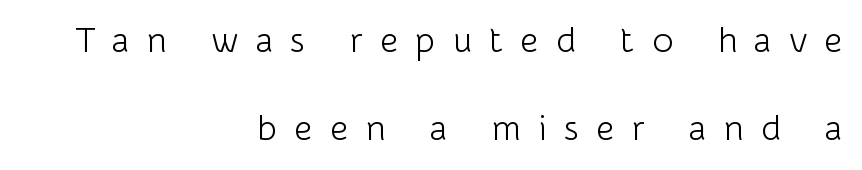
Ink coverage per letter is moderate at most. There is plenty of visible air inserted between adjacent glyphs. Loosely led — the rows are spread out. Italic: no, the glyphs are upright roman. Each letter keeps its own natural width here, so spacing adapts to shape.
